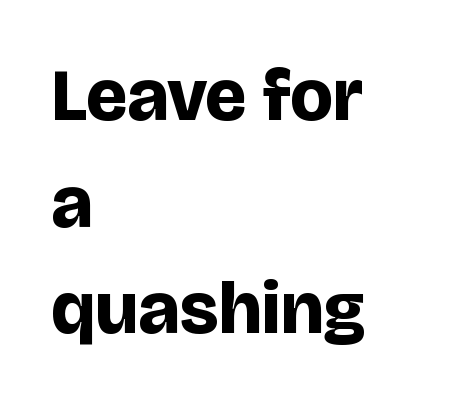
Q: Is the text bold? A: Yes.
Q: Is the text italic (slanted)? A: No, it is upright.
Q: Is the typeface a serif or a sans-serif typeface? A: Sans-serif.
Q: Is the text underlined? A: No.
Q: How is the paragraph aligned? A: Left-aligned.
Q: Is the spacing between letters normal or unusually wide? A: Normal.
Q: Is the spacing between lines tight, normal or loose? A: Normal.
Q: Width (condensed, normal, or wide)? A: Normal.
Q: Stroke contrast? A: Low.
Q: x-height? A: Large.
Q: Monospaced? A: No.
